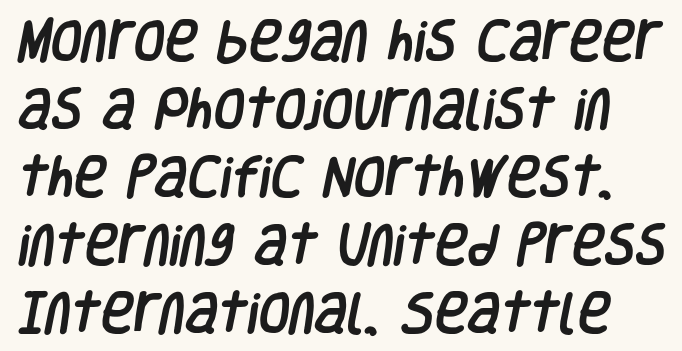
The block of text has a typical density, with ordinary space between rows. Check the space under the baseline: it is left empty. The horizontal fit of the characters is conventional and even. To sum up the face: it is a sans, with no serifs. Is this a fixed-width face? No — the glyphs have proportional, varying widths.
